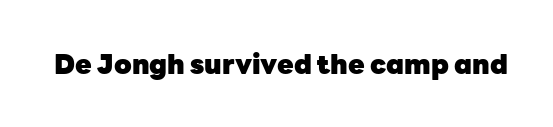
What stands out about the letter spacing? Nothing — it is the standard amount. No italicization has been applied; the sample stays upright. The gap between lines stays unmarked. Thick stems and heavy bowls — unmistakably bold.
